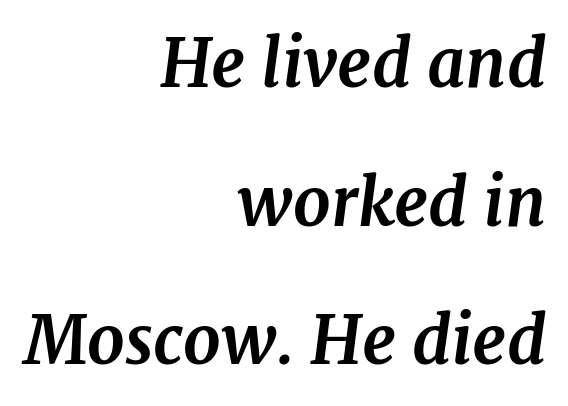
{"serif": "yes", "italic": "yes", "lean": "right", "slant_degrees": 7, "bold": "yes", "weight": "bold", "width": "normal", "stroke_contrast": "medium", "x_height": "medium", "monospaced": "no", "underline": "no", "align": "right", "line_spacing": "loose", "line_spacing_ratio": 2.1, "letter_spacing": "normal", "letter_spacing_em": 0.0, "glyph_px": 66}
